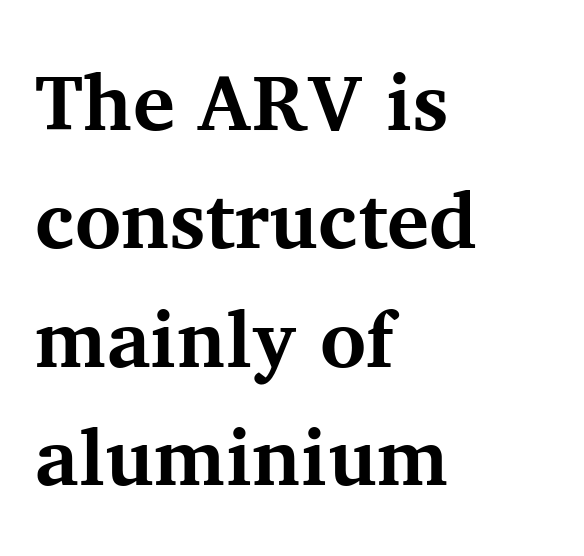
Q: Is the text bold? A: Yes.
Q: Is the text italic (slanted)? A: No, it is upright.
Q: Is the typeface a serif or a sans-serif typeface? A: Serif.
Q: Is the text underlined? A: No.
Q: How is the paragraph aligned? A: Left-aligned.
Q: Is the spacing between letters normal or unusually wide? A: Normal.
Q: Is the spacing between lines tight, normal or loose? A: Normal.
Q: Width (condensed, normal, or wide)? A: Normal.
Q: Stroke contrast? A: Medium.
Q: x-height? A: Medium.
Q: Monospaced? A: No.
